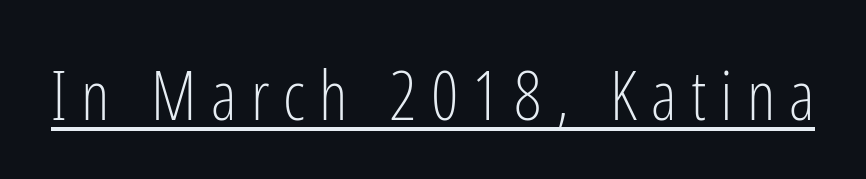
Q: Is the text bold? A: No.
Q: Is the text italic (slanted)? A: No, it is upright.
Q: Is the typeface a serif or a sans-serif typeface? A: Sans-serif.
Q: Is the text underlined? A: Yes.
Q: Is the spacing between letters normal or unusually wide? A: Unusually wide.
Q: Width (condensed, normal, or wide)? A: Condensed.
Q: Stroke contrast? A: Low.
Q: x-height? A: Medium.
Q: Monospaced? A: No.
